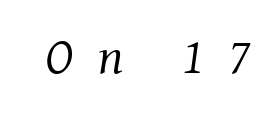
The image shows 51 px regular-weight serif type, italic (leaning right); set unusually wide letter spacing (+0.49 em), not underlined; medium stroke contrast and a medium x-height.
